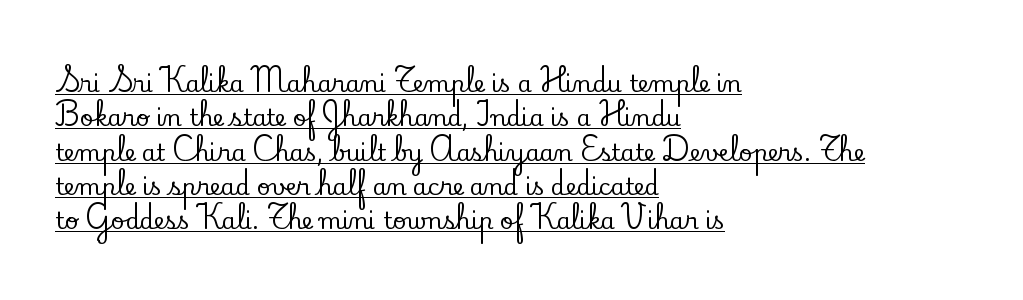
The image shows 23 px text type, upright; set left-aligned, normal line spacing (1.49x), normal letter spacing, underlined.
